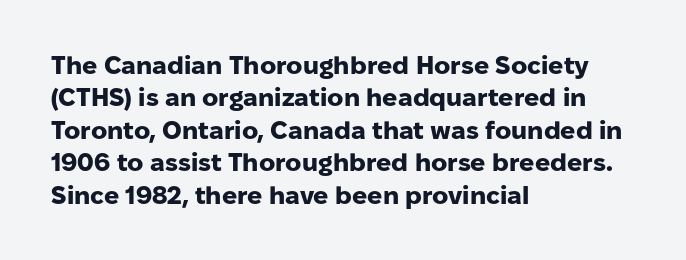
The image shows 25 px bold type, upright; set left-aligned, normal line spacing (1.3x), normal letter spacing, not underlined.
